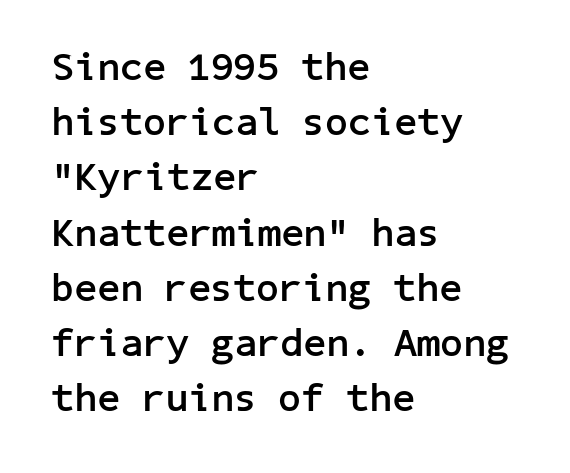
Q: Is the text bold? A: Yes.
Q: Is the text italic (slanted)? A: No, it is upright.
Q: Is the typeface a serif or a sans-serif typeface? A: Sans-serif.
Q: Is the text underlined? A: No.
Q: How is the paragraph aligned? A: Left-aligned.
Q: Is the spacing between letters normal or unusually wide? A: Normal.
Q: Is the spacing between lines tight, normal or loose? A: Normal.
Q: Width (condensed, normal, or wide)? A: Normal.
Q: Stroke contrast? A: Low.
Q: x-height? A: Medium.
